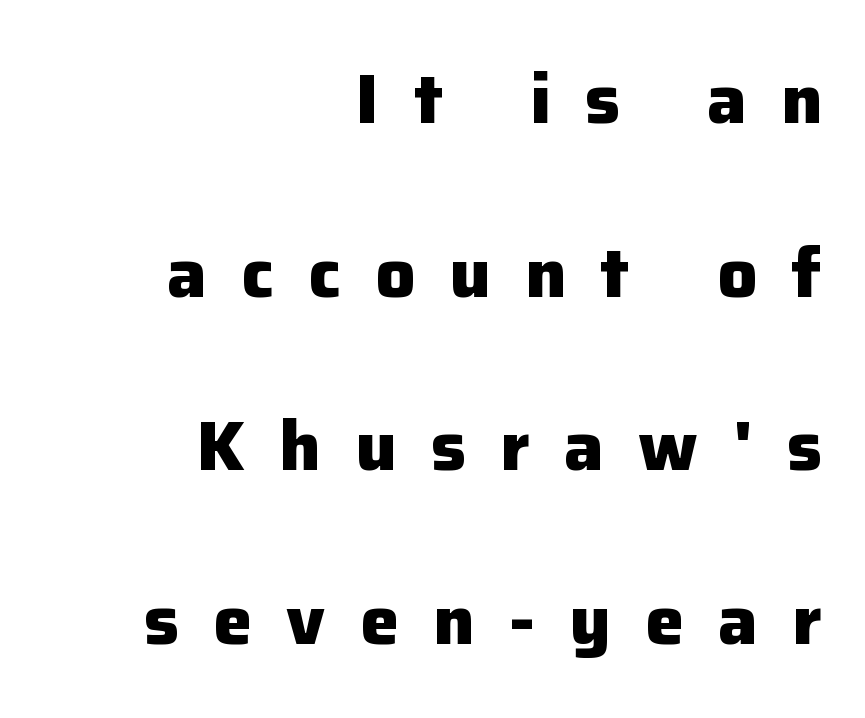
The image shows 70 px heavy sans-serif type, upright; set right-aligned, loose line spacing (2.48x), unusually wide letter spacing (+0.49 em), not underlined; low stroke contrast and a medium x-height.
